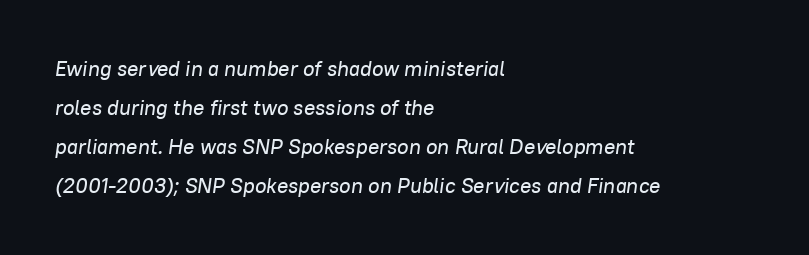
The glyphs are unaccompanied by any horizontal stroke below them. The line texture is even and compact thanks to regular tracking. One-word summary of the alignment: left. Looking at the ascenders, they clearly lean.
